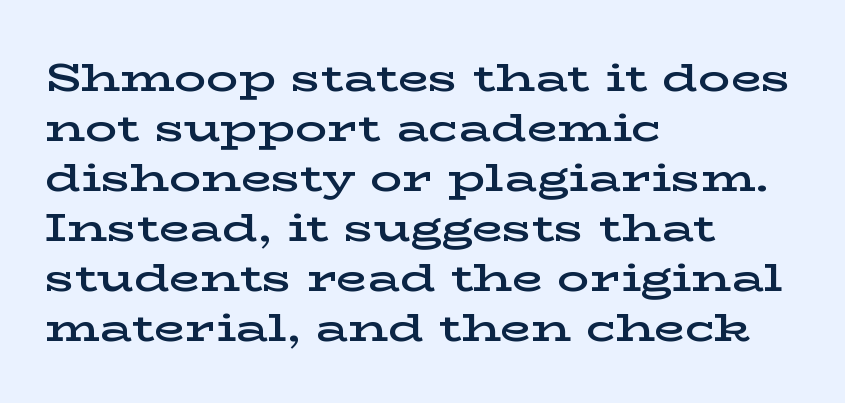
The image shows 40 px semibold, wide serif type, upright; set left-aligned, normal line spacing (1.25x), normal letter spacing, not underlined; low stroke contrast and a medium x-height.
